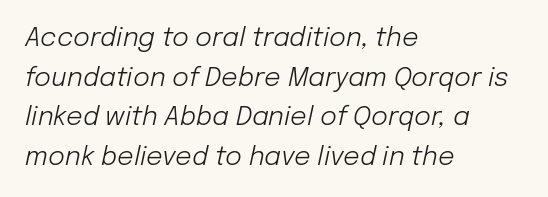
{"italic": "yes", "lean": "right", "slant_degrees": 12, "bold": "no", "underline": "no", "align": "left", "line_spacing": "normal", "line_spacing_ratio": 1.52, "letter_spacing": "normal", "letter_spacing_em": 0.0, "glyph_px": 26}
